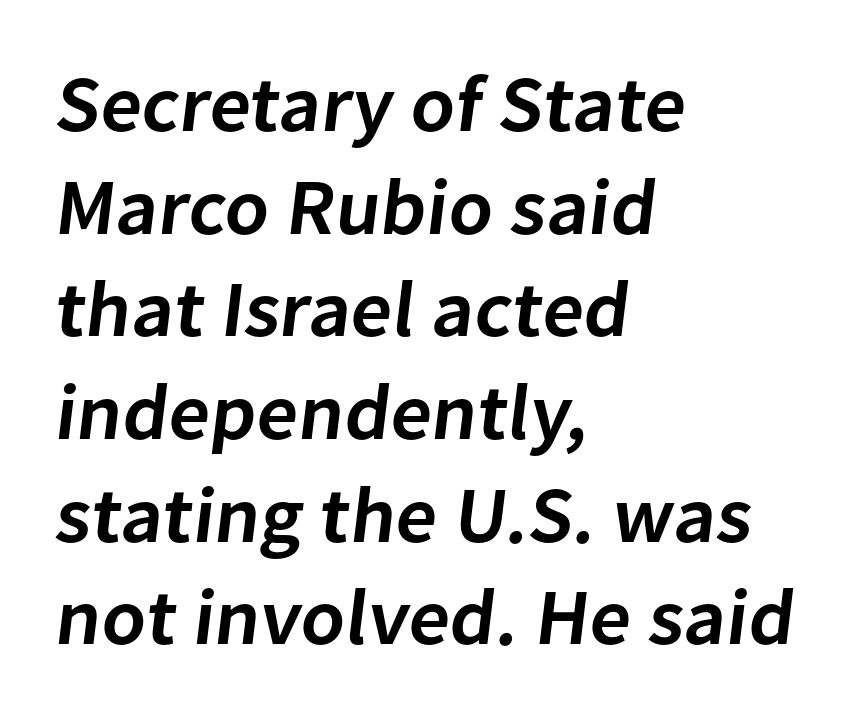
Compared with typical paragraphs, the rows here are spaced about the same. The gaps between neighbouring characters are ordinary and unremarkable. Observe the absence of serifs on each vertical stroke in this sample. The typesetter chose a ragged-right arrangement here. The gap between lines stays unmarked. You could not count columns in this text — the font is proportionally spaced.
